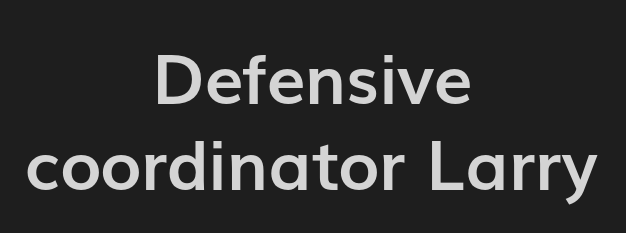
The image shows 69 px semibold sans-serif type, upright; set centered, line spacing 1.24x, normal letter spacing, not underlined; low stroke contrast and a medium x-height.
